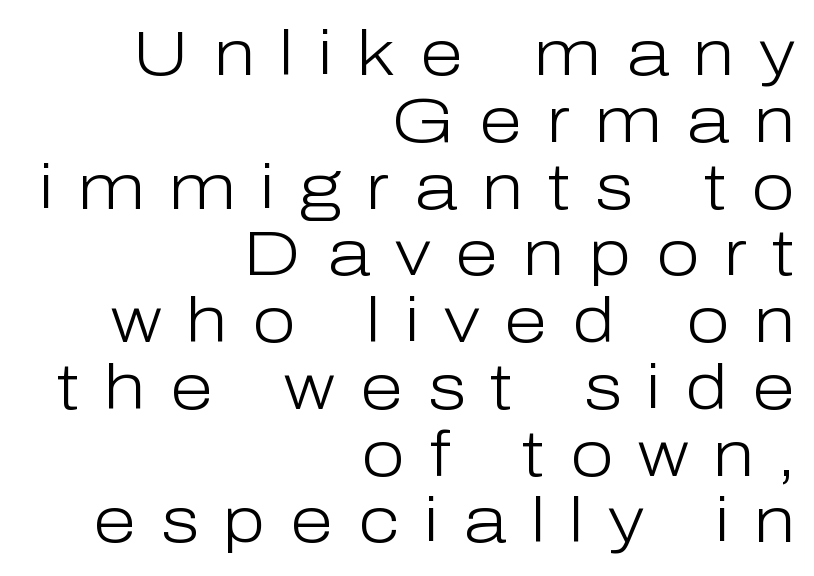
Q: Is the text bold? A: No.
Q: Is the text italic (slanted)? A: No, it is upright.
Q: Is the typeface a serif or a sans-serif typeface? A: Sans-serif.
Q: Is the text underlined? A: No.
Q: How is the paragraph aligned? A: Right-aligned.
Q: Is the spacing between letters normal or unusually wide? A: Unusually wide.
Q: Is the spacing between lines tight, normal or loose? A: Tight.
Q: Width (condensed, normal, or wide)? A: Normal.
Q: Stroke contrast? A: Low.
Q: x-height? A: Medium.
Q: Monospaced? A: No.
